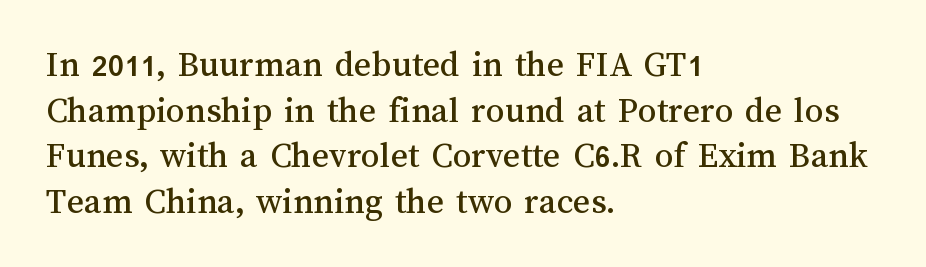
Q: Is the text italic (slanted)? A: No, it is upright.
Q: Is the text underlined? A: No.
Q: How is the paragraph aligned? A: Left-aligned.
Q: Is the spacing between letters normal or unusually wide? A: Normal.
Q: Width (condensed, normal, or wide)? A: Normal.
Q: Stroke contrast? A: Medium.
Q: x-height? A: Medium.
Q: Monospaced? A: No.
